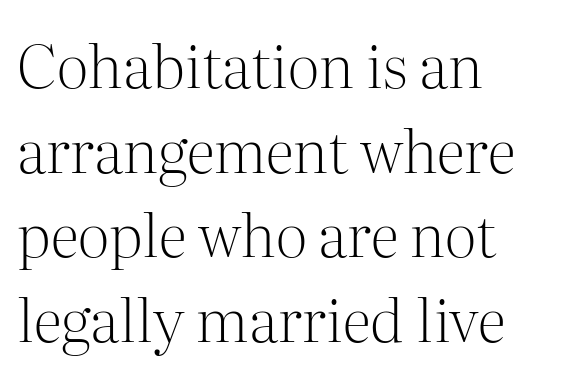
The image shows 60 px light serif type, upright; set left-aligned, normal line spacing (1.41x), normal letter spacing, not underlined; medium stroke contrast and a medium x-height.
